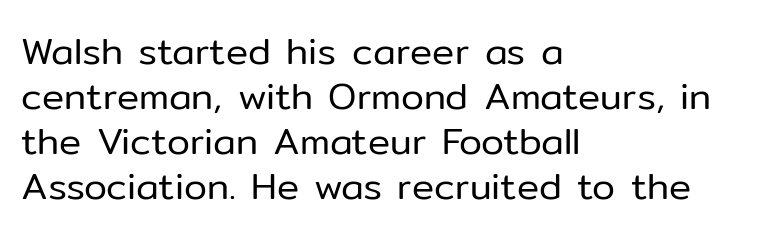
Q: Is the text bold? A: No.
Q: Is the text italic (slanted)? A: No, it is upright.
Q: Is the typeface a serif or a sans-serif typeface? A: Sans-serif.
Q: Is the text underlined? A: No.
Q: How is the paragraph aligned? A: Left-aligned.
Q: Is the spacing between letters normal or unusually wide? A: Normal.
Q: Width (condensed, normal, or wide)? A: Normal.
Q: Stroke contrast? A: Low.
Q: x-height? A: Medium.
Q: Monospaced? A: No.
